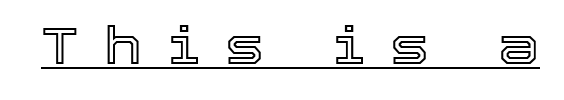
{"italic": "no", "width": "normal", "x_height": "medium", "monospaced": "no", "underline": "yes", "letter_spacing": "wide", "letter_spacing_em": 0.49, "glyph_px": 52}
